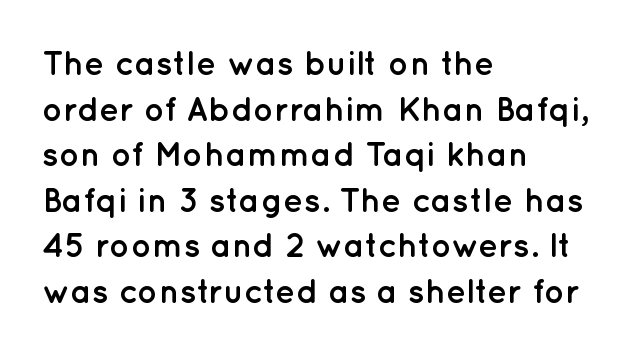
{"serif": "no", "italic": "no", "bold": "yes", "weight": "semibold", "width": "normal", "stroke_contrast": "low", "x_height": "medium", "monospaced": "no", "underline": "no", "align": "left", "line_spacing": "normal", "line_spacing_ratio": 1.34, "letter_spacing": "normal", "letter_spacing_em": 0.0, "glyph_px": 34}
